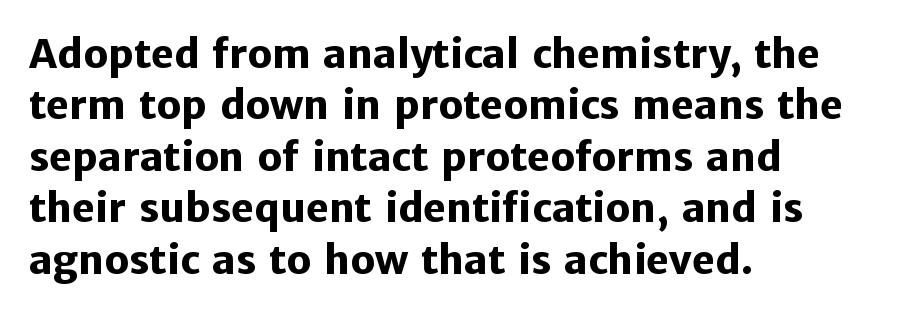
The image shows 39 px heavy sans-serif type, upright; set left-aligned, normal line spacing (1.32x), normal letter spacing, not underlined; low stroke contrast and a medium x-height.
